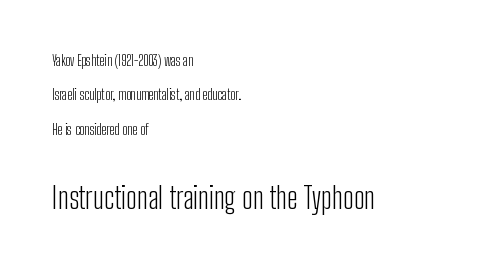
The image shows 30 px light, condensed sans-serif type, upright; set left-aligned, loose line spacing (2.46x), normal letter spacing, not underlined; the second (bottom) block is 2.14x larger; low stroke contrast and a medium x-height.
